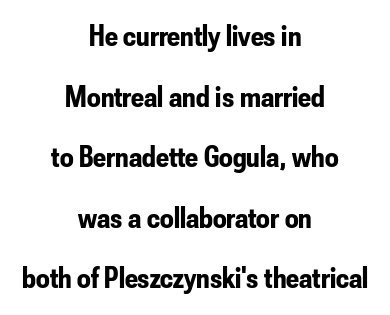
The text was rendered using a sans face with plain stroke endings. Horizontal bands of white between lines are thick stripes. Compared with an ordinary text face, these strokes are far heavier — a full bold. The paragraph has two soft edges and a firm central axis. Nope, not italic — everything's standing straight.
